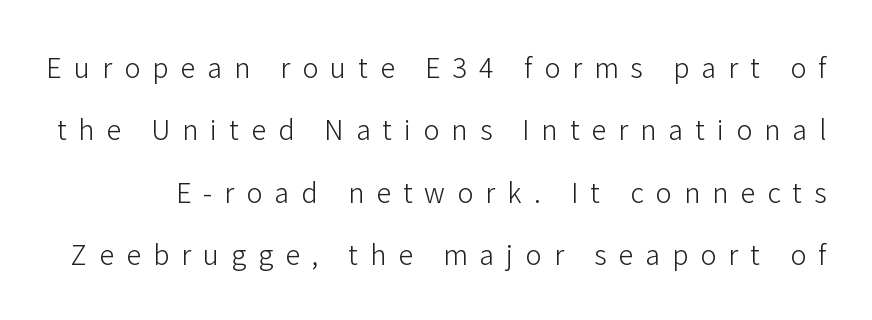
The image shows 27 px text type, upright; set loose line spacing (2.31x), unusually wide letter spacing (+0.45 em), not underlined.
